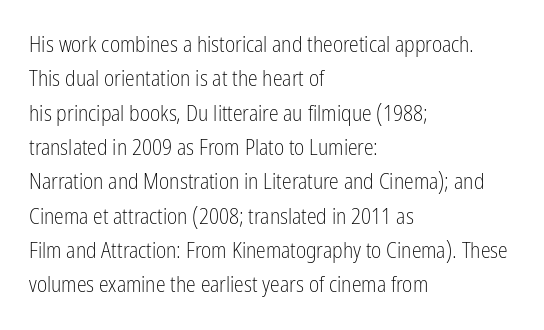
The specimen reads as upright at a glance. Is the stroke heavy? The answer is a plain regular-or-lighter. Clear beneath every line of the passage. Notice how descenders clear the ascenders below comfortably — that's standard leading.
